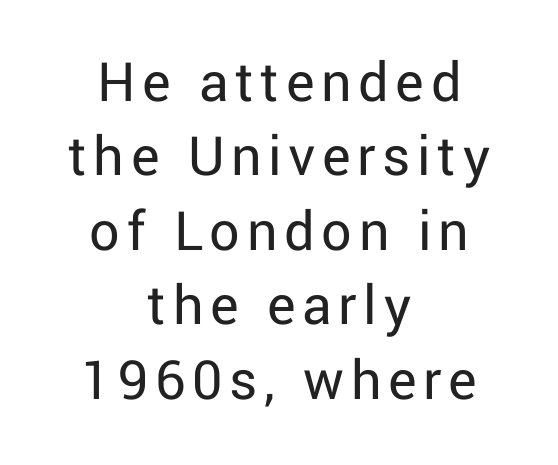
Q: Is the text bold? A: No.
Q: Is the text italic (slanted)? A: No, it is upright.
Q: Is the typeface a serif or a sans-serif typeface? A: Sans-serif.
Q: Is the text underlined? A: No.
Q: How is the paragraph aligned? A: Centered.
Q: Width (condensed, normal, or wide)? A: Normal.
Q: Stroke contrast? A: Low.
Q: x-height? A: Medium.
Q: Monospaced? A: No.
